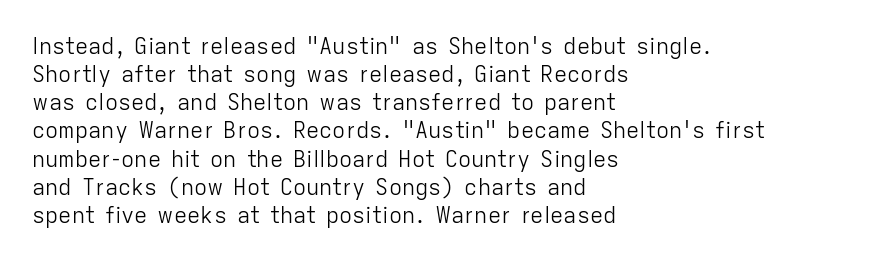
{"italic": "no", "bold": "no", "underline": "no", "align": "left", "line_spacing": "normal", "line_spacing_ratio": 1.28, "letter_spacing": "normal", "letter_spacing_em": 0.0, "glyph_px": 22}
